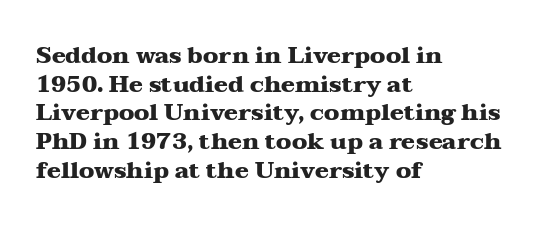
In CSS terms this would be text-align: left. On the weight axis this lands at bold, roughly 700. No word sits above an underline. Regarding leading, the lines here are spaced in the standard way. Quick note: not italic, upright. Glyph-to-glyph distance matches everyday printed text.
